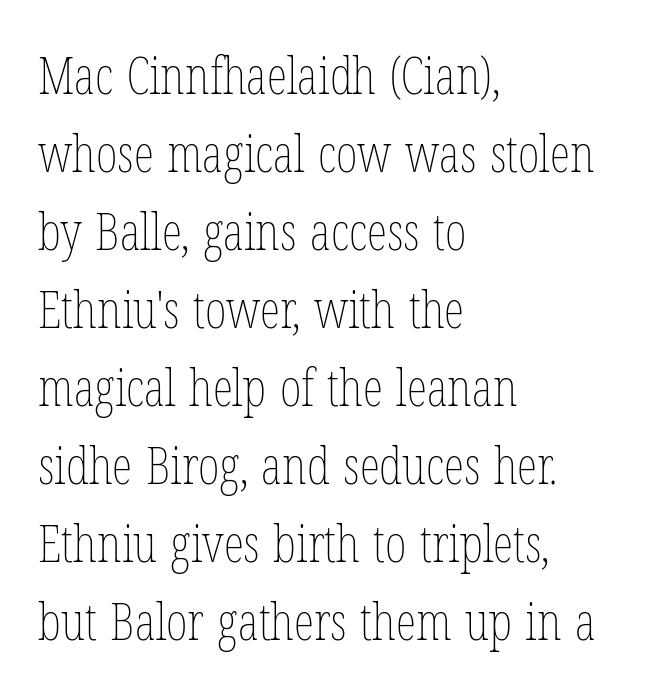
Q: Is the text bold? A: No.
Q: Is the text italic (slanted)? A: No, it is upright.
Q: Is the text underlined? A: No.
Q: How is the paragraph aligned? A: Left-aligned.
Q: Is the spacing between letters normal or unusually wide? A: Normal.
Q: Is the spacing between lines tight, normal or loose? A: Normal.
Q: Width (condensed, normal, or wide)? A: Condensed.
Q: Stroke contrast? A: Low.
Q: x-height? A: Medium.
Q: Monospaced? A: No.
